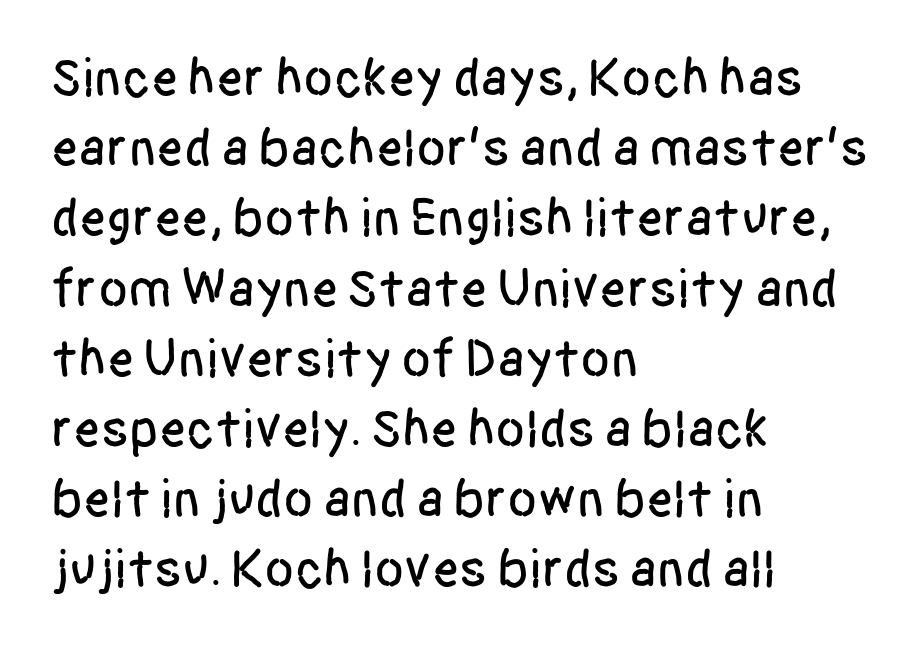
The image shows 54 px condensed sans-serif type, upright; set left-aligned, normal line spacing (1.3x), normal letter spacing, not underlined; low stroke contrast and a large x-height.
